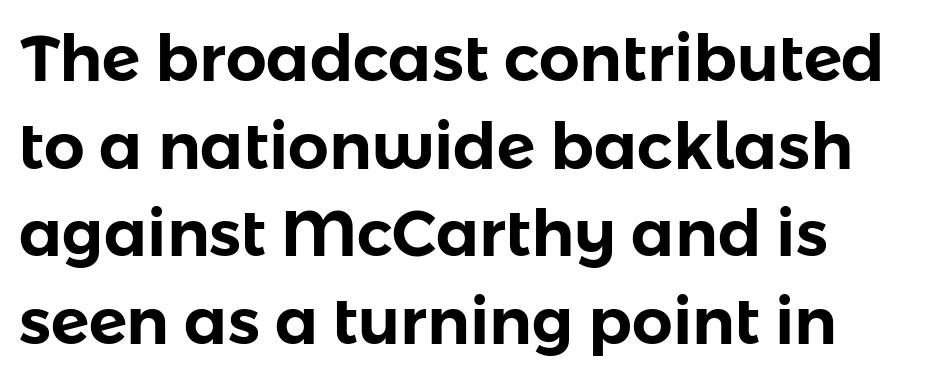
When letters stand straight like this, we call the style roman or upright. These lines are rendered in a variable-pitch font. Nobody touched the tracking dial on this one. Line starts are locked; line ends wander. Regarding leading, the lines here are spaced in the standard way.
